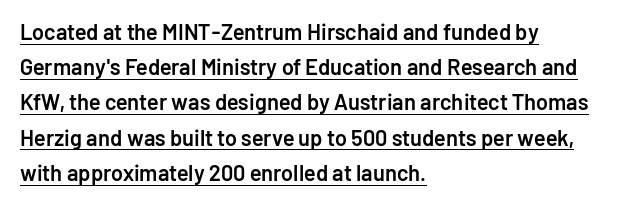
Q: Is the text bold? A: Semi-bold.
Q: Is the text italic (slanted)? A: No, it is upright.
Q: Is the text underlined? A: Yes.
Q: How is the paragraph aligned? A: Left-aligned.
Q: Is the spacing between letters normal or unusually wide? A: Normal.
Q: Is the spacing between lines tight, normal or loose? A: Normal.
